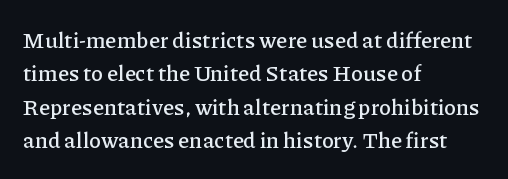
Q: Is the text italic (slanted)? A: No, it is upright.
Q: Is the text underlined? A: No.
Q: How is the paragraph aligned? A: Left-aligned.
Q: Is the spacing between letters normal or unusually wide? A: Normal.
Q: Is the spacing between lines tight, normal or loose? A: Normal.
